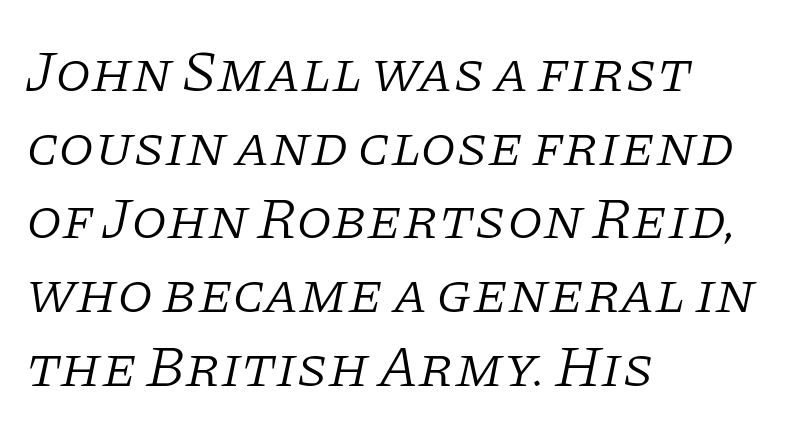
{"serif": "yes", "italic": "yes", "lean": "right", "slant_degrees": 11, "bold": "no", "weight": "light", "width": "normal", "stroke_contrast": "low", "x_height": "large", "monospaced": "no", "underline": "no", "align": "left", "line_spacing": "normal", "line_spacing_ratio": 1.27, "letter_spacing": "normal", "letter_spacing_em": 0.0, "glyph_px": 58}
